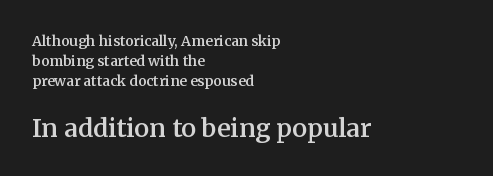
Q: Is the text bold? A: Semi-bold.
Q: Is the text italic (slanted)? A: No, it is upright.
Q: Is the text underlined? A: No.
Q: How is the paragraph aligned? A: Left-aligned.
Q: Is the spacing between letters normal or unusually wide? A: Normal.
Q: Is the spacing between lines tight, normal or loose? A: Normal.
Q: Which block of text is set in a larger size, the first (top) or the second (bottom)? A: The second (bottom) one.
